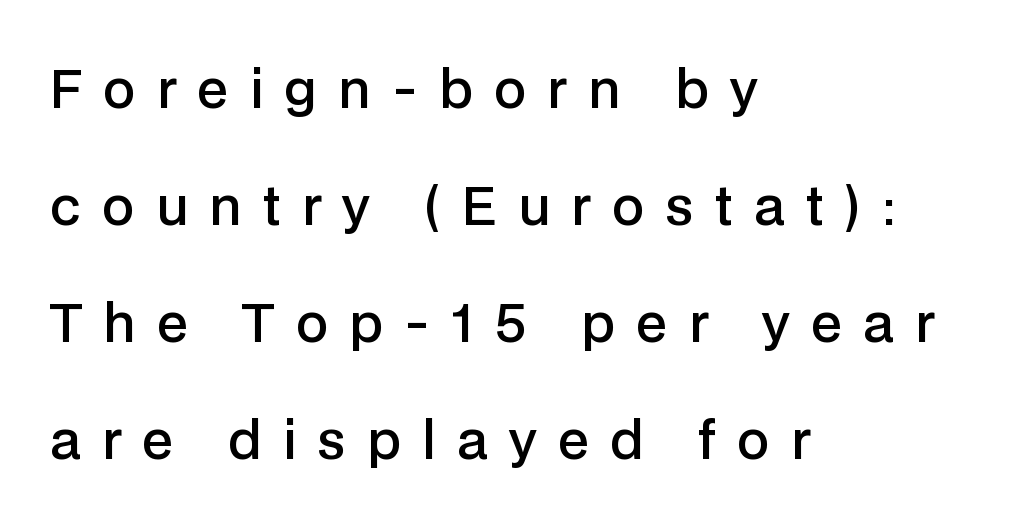
Q: Is the text bold? A: Semi-bold.
Q: Is the text italic (slanted)? A: No, it is upright.
Q: Is the typeface a serif or a sans-serif typeface? A: Sans-serif.
Q: Is the text underlined? A: No.
Q: How is the paragraph aligned? A: Left-aligned.
Q: Is the spacing between letters normal or unusually wide? A: Unusually wide.
Q: Is the spacing between lines tight, normal or loose? A: Loose.
Q: Width (condensed, normal, or wide)? A: Normal.
Q: Stroke contrast? A: Low.
Q: x-height? A: Medium.
Q: Monospaced? A: No.
